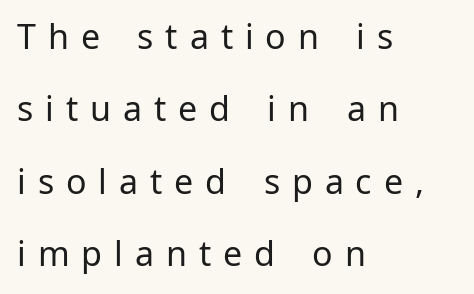
A light-to-regular cut is what we see here. Do the letters lean? They stand straight. Do the characters align in a grid? No, the font is proportional. Descender tails drop into unmarked territory.
